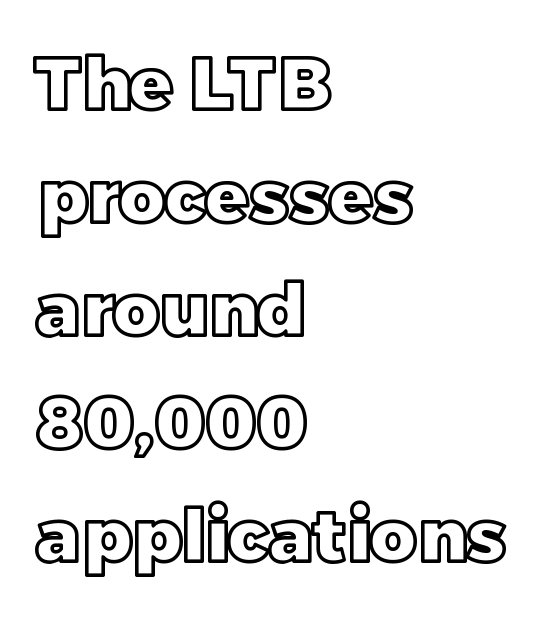
Words appear dense and cohesive because spacing is normal. Leading: standard. Compared with a centered layout, this one pins lines to the left instead. Beneath every word, the page is bare. Looks like regular typesetting: each glyph gets only the width it needs.
